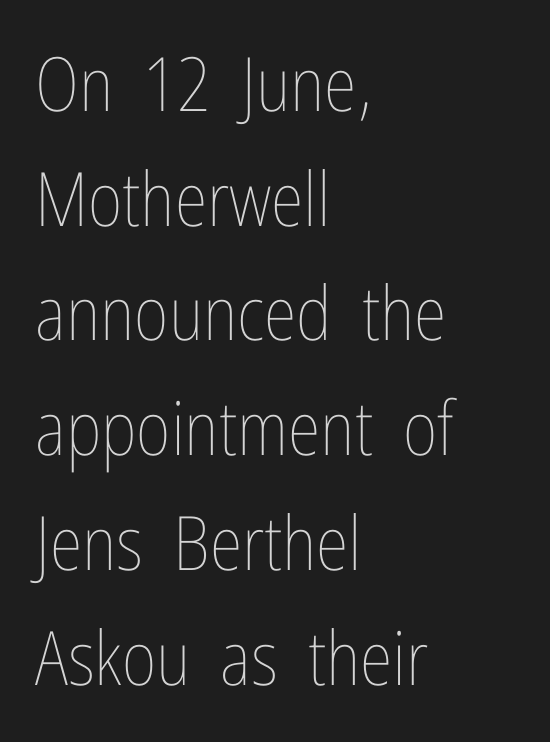
Horizontal alignment here is leftward, the default for most running prose. Descenders are the only things crossing below the line. Character widths vary here, with narrow letters taking less room than wide ones. Caption: standard tracking, unaltered. The letters look calm and open, with moderate or lighter stems.
